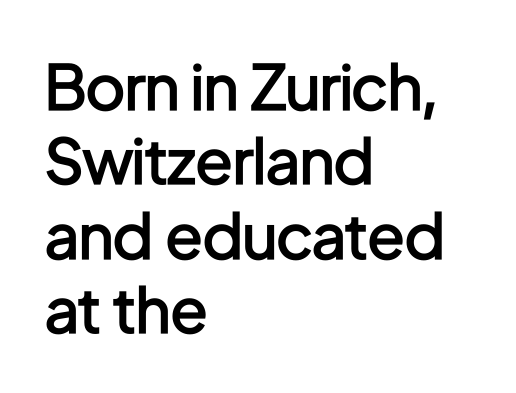
The image shows 62 px semibold, condensed sans-serif type, upright; set left-aligned, line spacing 1.2x, normal letter spacing, not underlined; low stroke contrast and a medium x-height.
